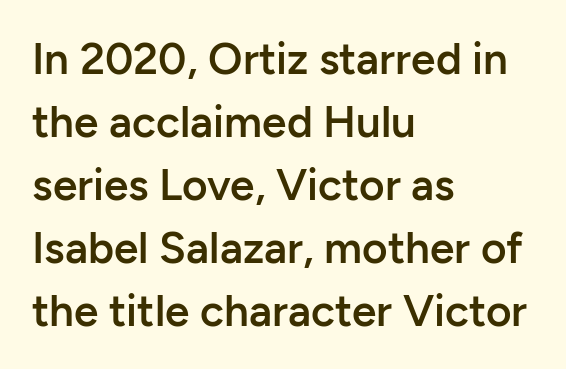
The image shows 44 px semibold sans-serif type, upright; set left-aligned, normal line spacing (1.43x), normal letter spacing, not underlined; low stroke contrast and a medium x-height.
